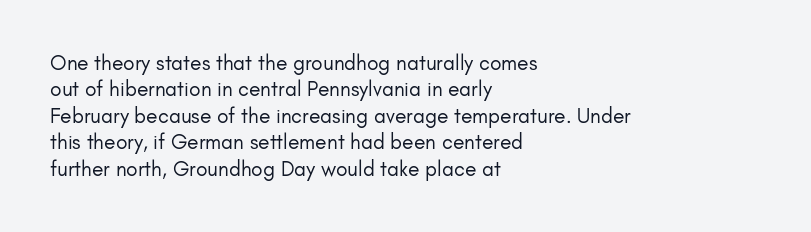
{"italic": "no", "bold": "no", "underline": "no", "align": "left", "line_spacing": "normal", "line_spacing_ratio": 1.26, "letter_spacing": "normal", "letter_spacing_em": 0.0, "glyph_px": 21}
